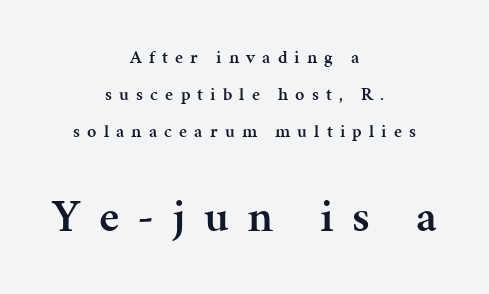
A semibold gives these letters moderate extra thickness, short of bold. Quick note: interline space is abundant. Look at the bottom of the vertical strokes: they flare into serifs here. This sample uses an upright cut, with every glyph sitting square on the baseline.
